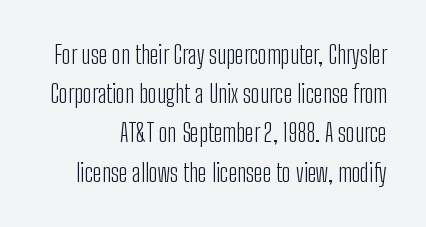
Q: Is the text bold? A: No.
Q: Is the text italic (slanted)? A: No, it is upright.
Q: Is the text underlined? A: No.
Q: Is the spacing between letters normal or unusually wide? A: Normal.
Q: Is the spacing between lines tight, normal or loose? A: Normal.
